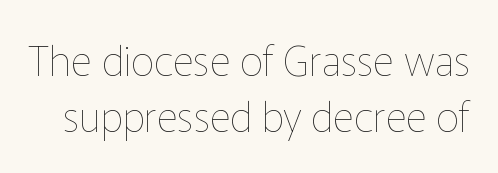
The image shows 41 px thin type, upright; set normal line spacing (1.37x), normal letter spacing, not underlined; low stroke contrast and a medium x-height.
